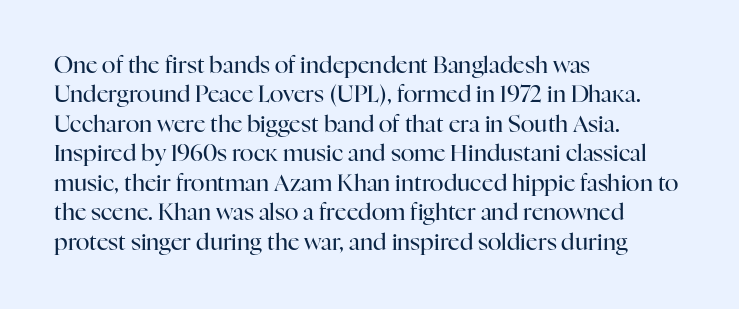
The image shows 23 px text type, upright; set left-aligned, normal line spacing (1.28x), normal letter spacing, not underlined.
